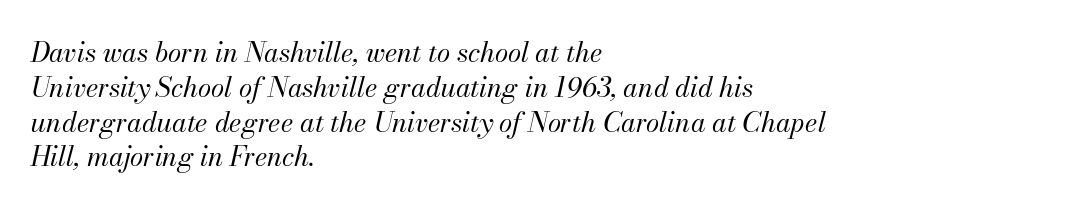
{"italic": "yes", "lean": "right", "slant_degrees": 13, "bold": "no", "underline": "no", "align": "left", "line_spacing": "normal", "line_spacing_ratio": 1.29, "letter_spacing": "normal", "letter_spacing_em": 0.0, "glyph_px": 27}
